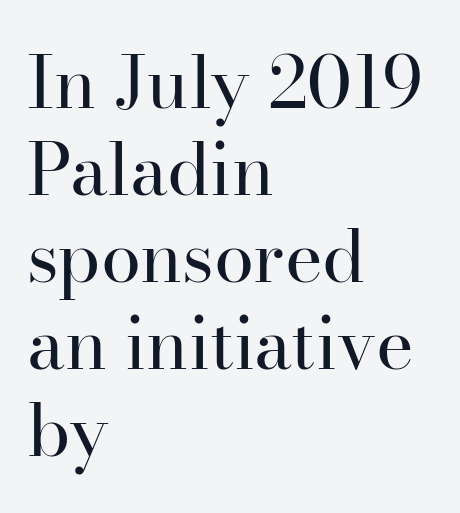
The image shows 72 px regular-weight serif type, upright; set left-aligned, line spacing 1.21x, normal letter spacing, not underlined; high stroke contrast and a small x-height.
